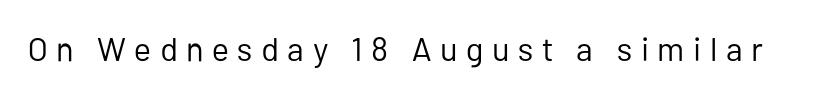
The image shows 33 px regular-weight sans-serif type, upright; set unusually wide letter spacing (+0.26 em), not underlined; low stroke contrast and a medium x-height.
